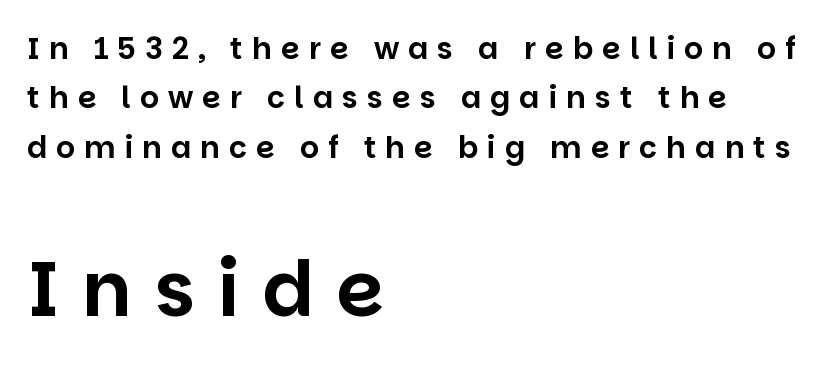
{"serif": "no", "italic": "no", "width": "normal", "stroke_contrast": "low", "x_height": "large", "monospaced": "no", "underline": "no", "align": "left", "line_spacing": "normal", "line_spacing_ratio": 1.65, "letter_spacing": "wide", "letter_spacing_em": 0.3, "larger_block": "second", "size_ratio": 2.53, "glyph_px": 76}
